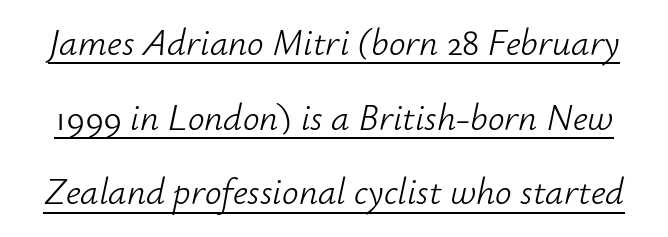
The characters are drawn with everyday or finer stroke widths. The horizontal fit of the characters is conventional and even. Beneath each row of characters lies a ruled line. The typography opts for an oblique posture over an upright one. This sample trades compactness for vertical openness between lines.
